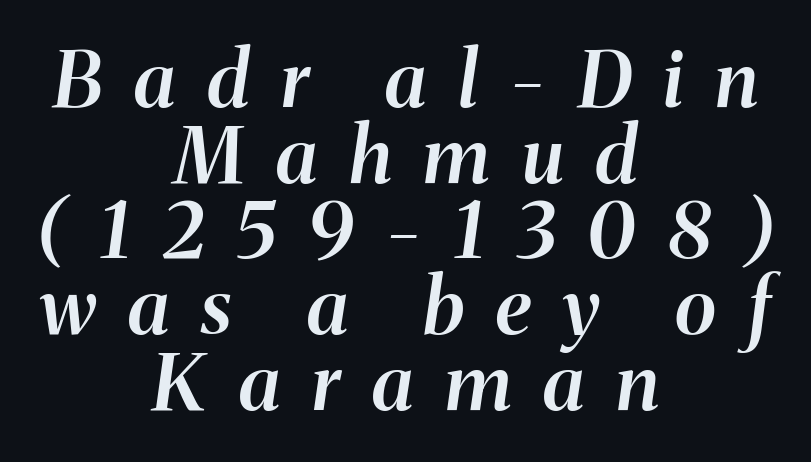
The image shows 78 px semibold type, italic (leaning right); set centered, tight line spacing (0.97x), unusually wide letter spacing (+0.41 em), not underlined; medium stroke contrast and a medium x-height.
